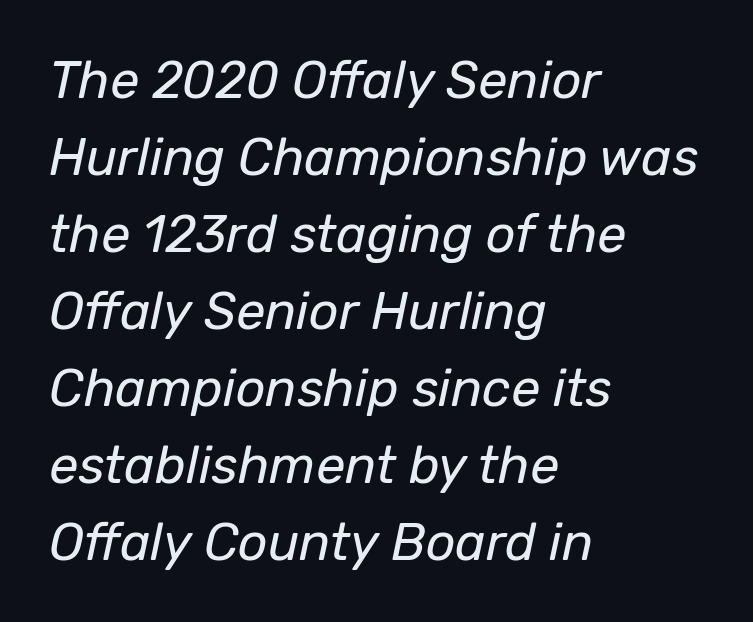
{"italic": "yes", "lean": "right", "slant_degrees": 12, "bold": "no", "weight": "regular", "width": "normal", "stroke_contrast": "low", "x_height": "medium", "monospaced": "no", "underline": "no", "align": "left", "line_spacing": "normal", "line_spacing_ratio": 1.48, "letter_spacing": "normal", "letter_spacing_em": 0.0, "glyph_px": 52}
